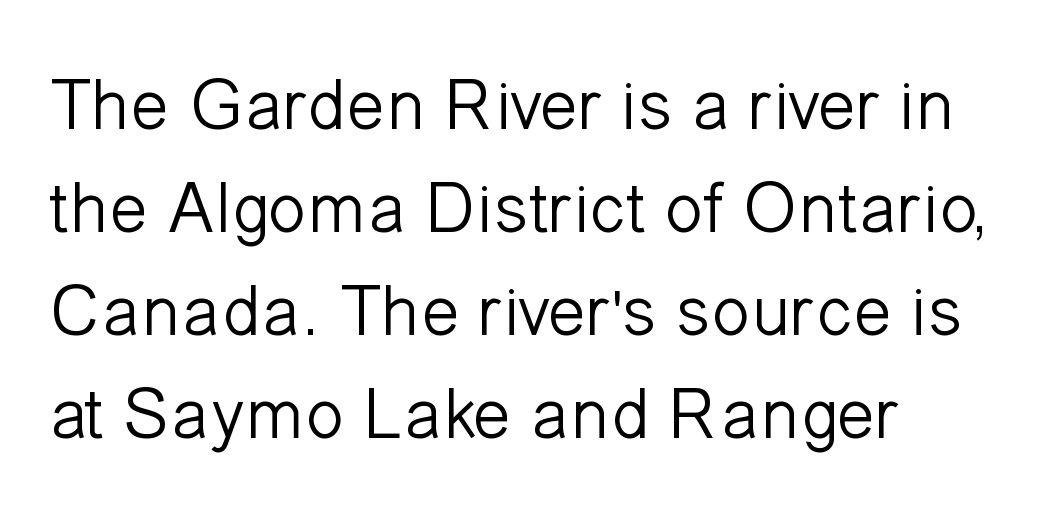
The image shows 72 px light sans-serif type, upright; set left-aligned, normal line spacing (1.43x), normal letter spacing, not underlined; low stroke contrast and a medium x-height.
